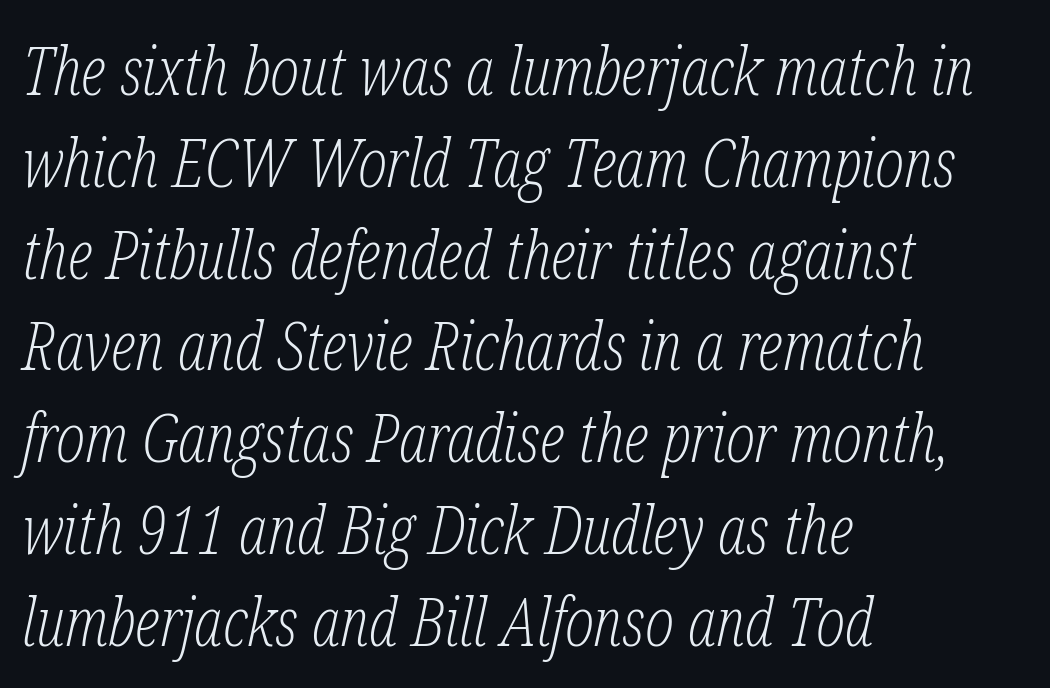
Normally led — the rows are evenly, conventionally spaced. Caption: standard tracking, unaltered. Does the copy run flush right? No — it runs flush left. Only glyphs here, with clear space below each row.
